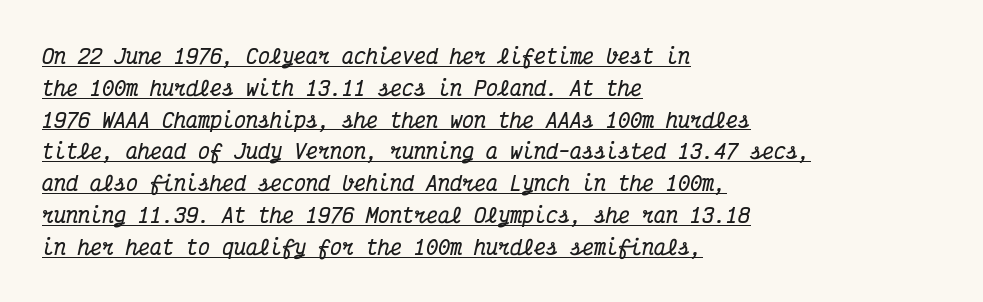
Q: Is the text bold? A: Yes.
Q: Is the text italic (slanted)? A: Yes, it leans right by about 12 degrees.
Q: Is the text underlined? A: Yes.
Q: How is the paragraph aligned? A: Left-aligned.
Q: Is the spacing between letters normal or unusually wide? A: Normal.
Q: Is the spacing between lines tight, normal or loose? A: Normal.
